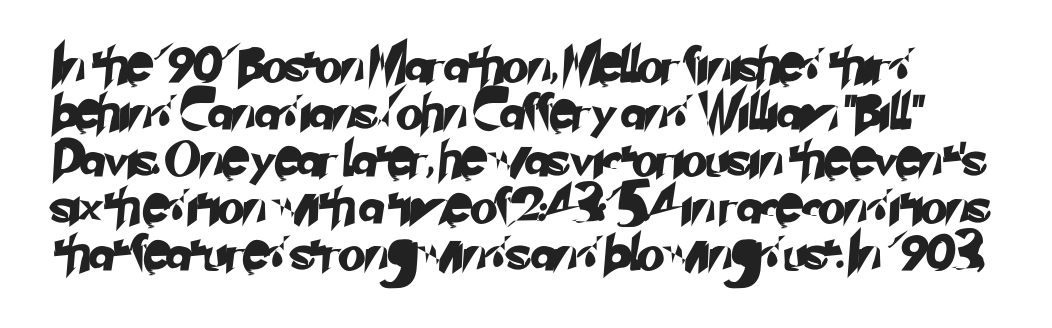
A typesetter would label this face a sans. Is there much room between lines? A standard amount, neither cramped nor airy. This sample has the flowing, uneven cadence of proportional lettering. The string is rendered with underlining switched off.
